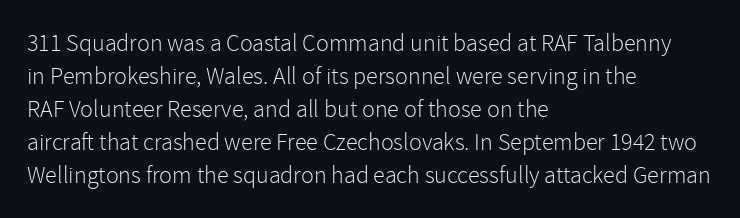
The image shows 24 px text type, upright; set left-aligned, normal line spacing (1.38x), normal letter spacing, not underlined.
